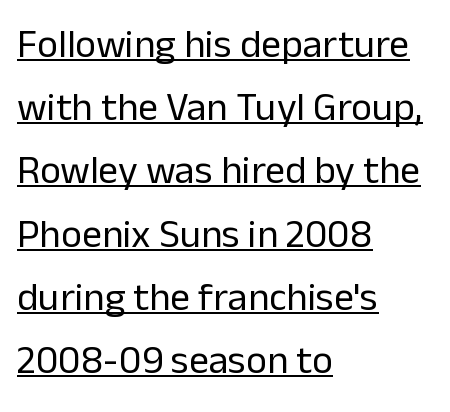
{"serif": "no", "italic": "no", "bold": "no", "weight": "regular", "width": "normal", "stroke_contrast": "low", "x_height": "medium", "monospaced": "no", "underline": "yes", "align": "left", "line_spacing": "normal", "line_spacing_ratio": 1.58, "letter_spacing": "normal", "letter_spacing_em": 0.0, "glyph_px": 40}
